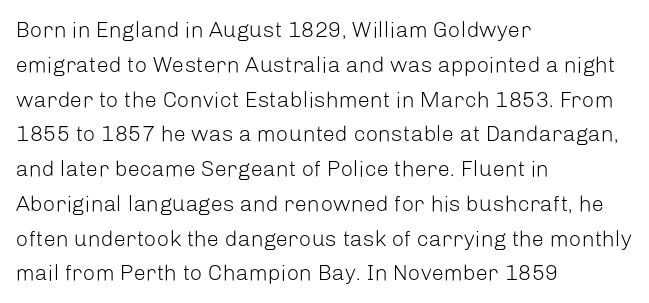
Q: Is the text bold? A: No.
Q: Is the text italic (slanted)? A: No, it is upright.
Q: Is the text underlined? A: No.
Q: How is the paragraph aligned? A: Left-aligned.
Q: Is the spacing between letters normal or unusually wide? A: Normal.
Q: Is the spacing between lines tight, normal or loose? A: Normal.
